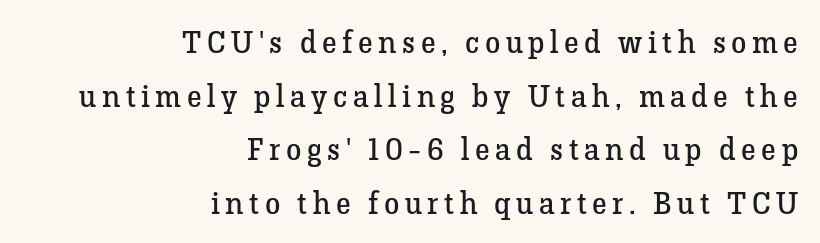
{"serif": "yes", "italic": "no", "bold": "no", "weight": "regular", "width": "normal", "stroke_contrast": "low", "x_height": "medium", "monospaced": "no", "underline": "no", "align": "right", "line_spacing_ratio": 1.73, "glyph_px": 31}
